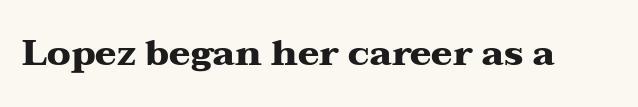
The image shows 36 px heavy, wide serif type, upright; set normal letter spacing, not underlined; medium stroke contrast and a medium x-height.
